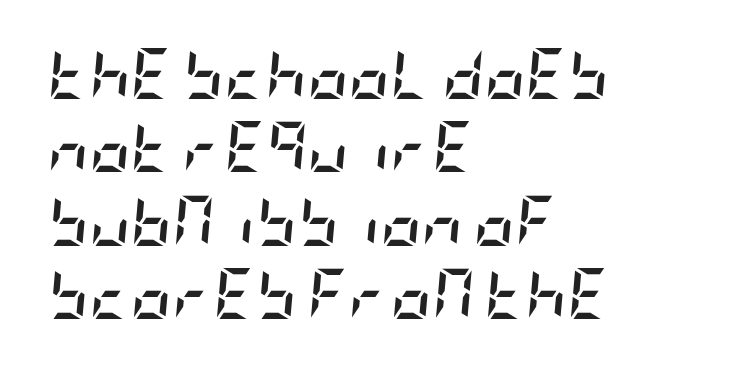
{"italic": "yes", "lean": "right", "slant_degrees": 5, "bold": "yes", "weight": "semibold", "width": "condensed", "stroke_contrast": "low", "x_height": "large", "underline": "no", "align": "left", "line_spacing": "normal", "line_spacing_ratio": 1.44, "letter_spacing": "normal", "letter_spacing_em": 0.0, "glyph_px": 51}
